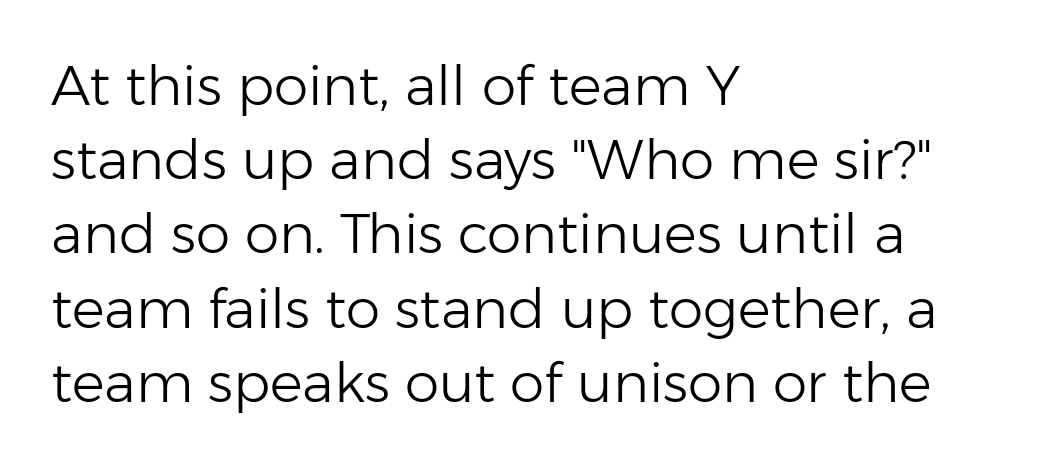
Q: Is the text bold? A: No.
Q: Is the text italic (slanted)? A: No, it is upright.
Q: Is the typeface a serif or a sans-serif typeface? A: Sans-serif.
Q: Is the text underlined? A: No.
Q: How is the paragraph aligned? A: Left-aligned.
Q: Is the spacing between letters normal or unusually wide? A: Normal.
Q: Is the spacing between lines tight, normal or loose? A: Normal.
Q: Width (condensed, normal, or wide)? A: Normal.
Q: Stroke contrast? A: Low.
Q: x-height? A: Medium.
Q: Monospaced? A: No.
